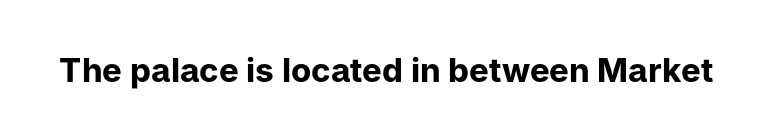
{"serif": "no", "italic": "no", "bold": "yes", "weight": "bold", "width": "normal", "stroke_contrast": "low", "x_height": "medium", "monospaced": "no", "underline": "no", "letter_spacing": "normal", "letter_spacing_em": 0.0, "glyph_px": 33}
